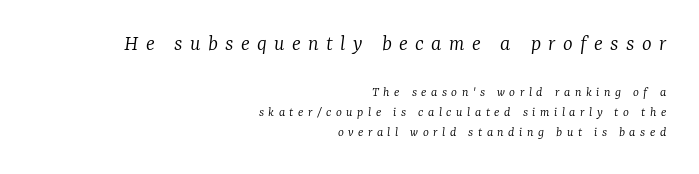
{"italic": "yes", "lean": "right", "slant_degrees": 7, "bold": "no", "underline": "no", "align": "right", "line_spacing": "normal", "line_spacing_ratio": 1.45, "letter_spacing": "wide", "letter_spacing_em": 0.32, "larger_block": "first", "size_ratio": 1.64, "glyph_px": 23}
